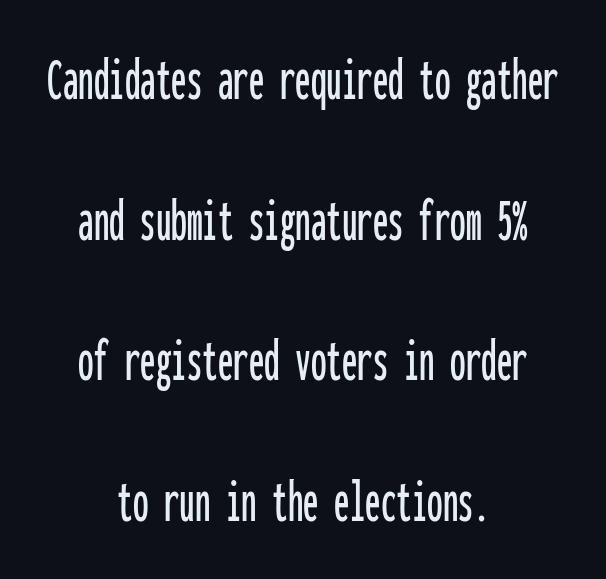
Do the characters align in a grid? Yes, the font is monospaced. Every stem runs plumb, perpendicular to the baseline. The lines in this sample share a center point and differ in where they start and stop. What kind of face is this? One without serifs — a sans.
